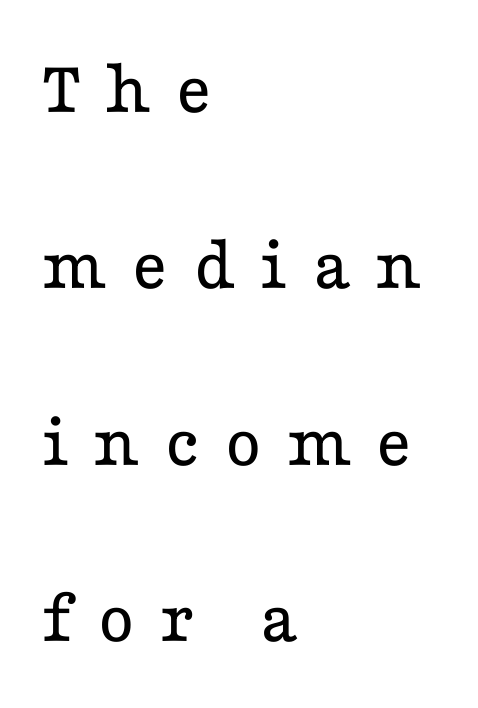
Q: Is the text bold? A: No.
Q: Is the text italic (slanted)? A: No, it is upright.
Q: Is the typeface a serif or a sans-serif typeface? A: Serif.
Q: Is the text underlined? A: No.
Q: How is the paragraph aligned? A: Left-aligned.
Q: Is the spacing between letters normal or unusually wide? A: Unusually wide.
Q: Is the spacing between lines tight, normal or loose? A: Loose.
Q: Width (condensed, normal, or wide)? A: Wide.
Q: Stroke contrast? A: Low.
Q: x-height? A: Medium.
Q: Monospaced? A: No.
